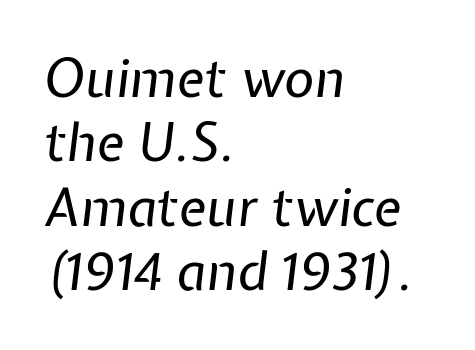
{"italic": "yes", "lean": "right", "slant_degrees": 7, "bold": "no", "weight": "regular", "width": "normal", "stroke_contrast": "low", "x_height": "medium", "monospaced": "no", "underline": "no", "align": "left", "line_spacing_ratio": 1.24, "letter_spacing": "normal", "letter_spacing_em": 0.0, "glyph_px": 52}
